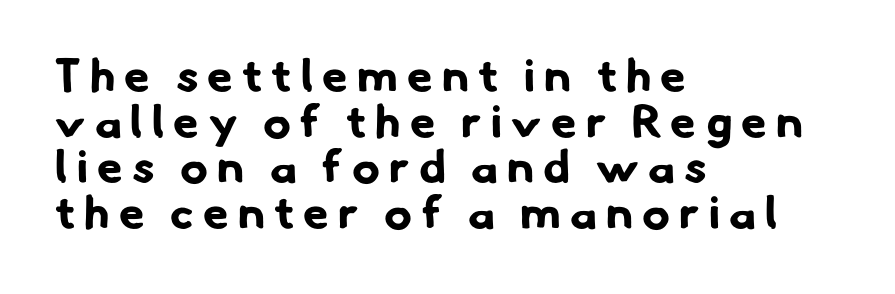
The image shows 46 px bold sans-serif type; set left-aligned, tight line spacing (0.99x), unusually wide letter spacing (+0.2 em), not underlined; low stroke contrast and a small x-height.
